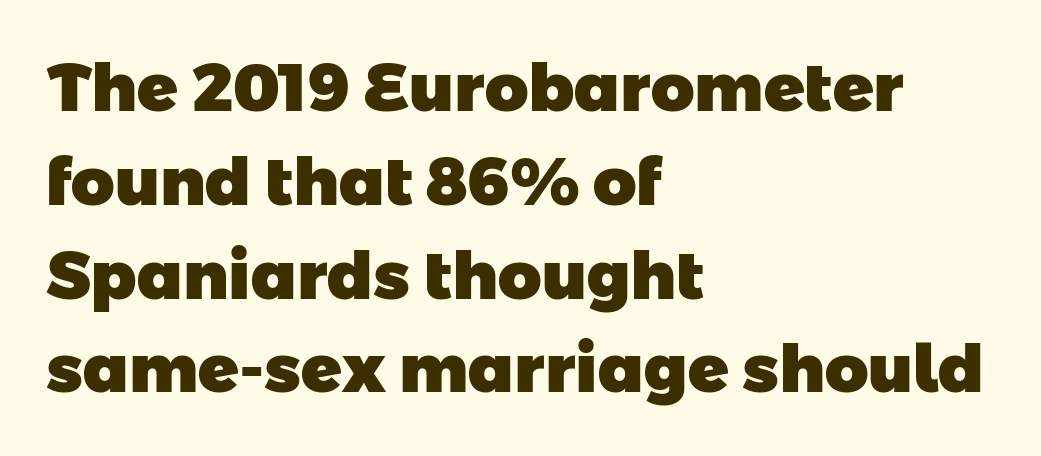
The space between consecutive lines is moderate. The face used here is proportionally spaced, like ordinary book or web type. The baseline area is clear. The setting favours the left margin, as ordinary paragraphs usually do.
